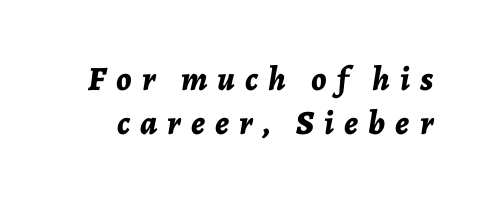
These lines were composed using italics. What weight is shown? A full bold with thick strokes. This rendering widens character spacing well past its baseline value. The space beneath each line is pristine and unruled.
